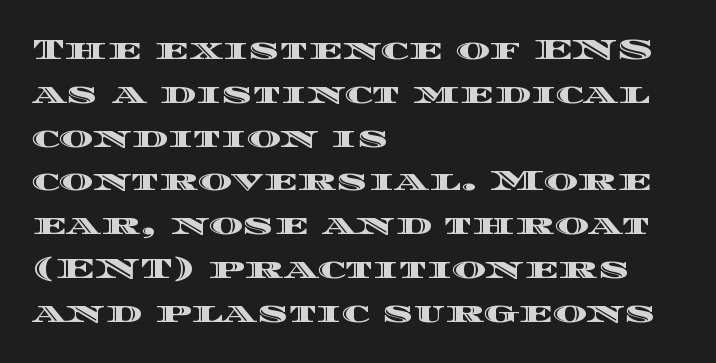
Q: Is the text italic (slanted)? A: No, it is upright.
Q: Is the text underlined? A: No.
Q: How is the paragraph aligned? A: Left-aligned.
Q: Is the spacing between letters normal or unusually wide? A: Normal.
Q: Is the spacing between lines tight, normal or loose? A: Normal.
Q: Width (condensed, normal, or wide)? A: Wide.
Q: x-height? A: Large.
Q: Monospaced? A: No.
